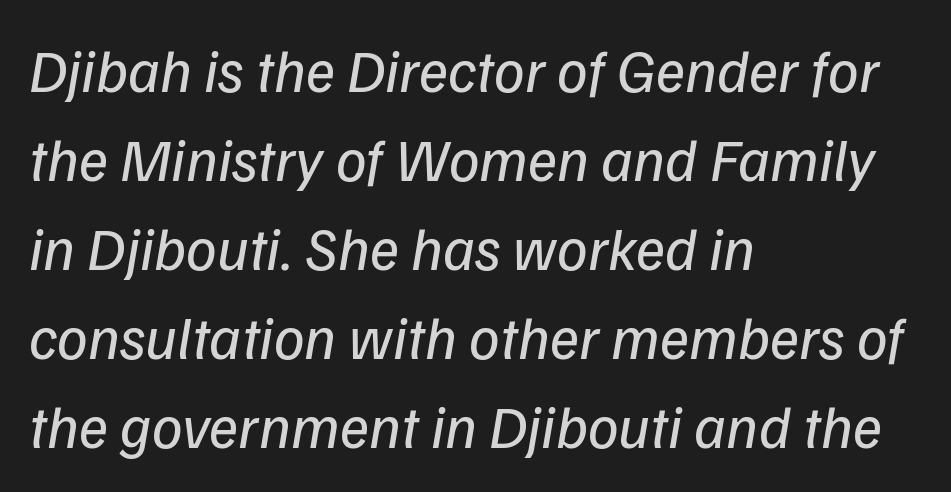
{"serif": "no", "bold": "no", "weight": "regular", "width": "normal", "stroke_contrast": "low", "x_height": "medium", "monospaced": "no", "underline": "no", "align": "left", "line_spacing": "normal", "line_spacing_ratio": 1.46, "letter_spacing": "normal", "letter_spacing_em": 0.0, "glyph_px": 61}
